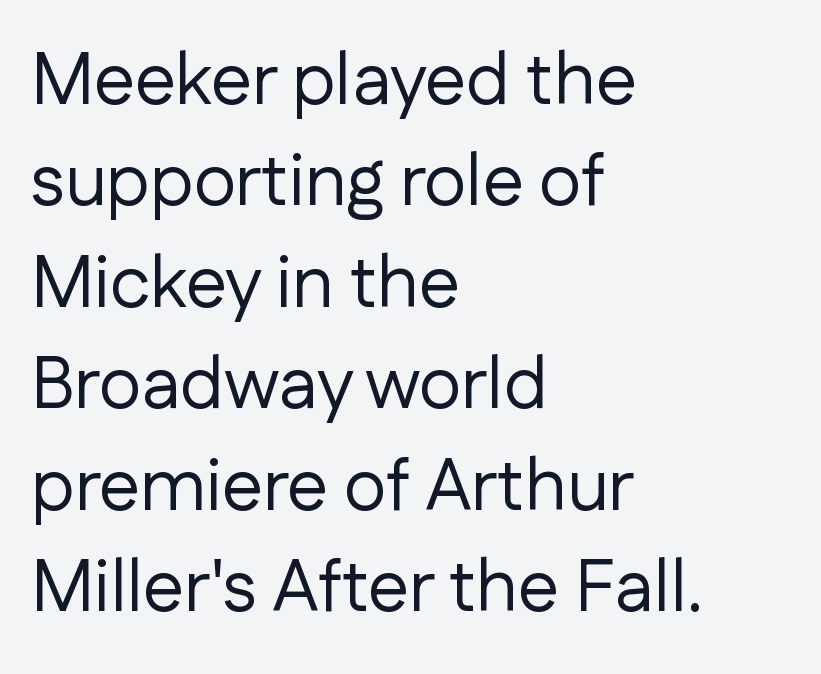
Q: Is the text bold? A: No.
Q: Is the text italic (slanted)? A: No, it is upright.
Q: Is the typeface a serif or a sans-serif typeface? A: Sans-serif.
Q: Is the text underlined? A: No.
Q: How is the paragraph aligned? A: Left-aligned.
Q: Is the spacing between letters normal or unusually wide? A: Normal.
Q: Is the spacing between lines tight, normal or loose? A: Normal.
Q: Width (condensed, normal, or wide)? A: Normal.
Q: Stroke contrast? A: Low.
Q: x-height? A: Medium.
Q: Monospaced? A: No.
